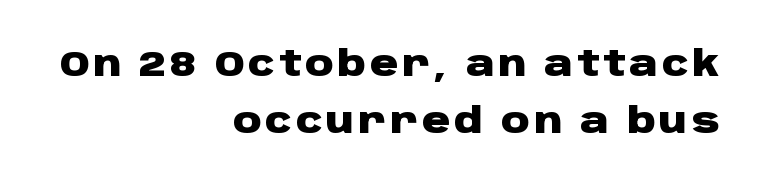
{"serif": "no", "italic": "no", "bold": "yes", "weight": "heavy", "width": "wide", "stroke_contrast": "low", "x_height": "large", "monospaced": "no", "underline": "no", "align": "right", "line_spacing": "normal", "line_spacing_ratio": 1.62, "glyph_px": 35}
